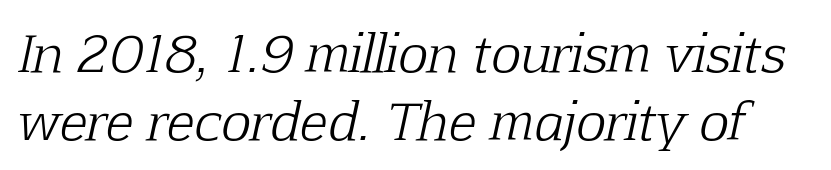
{"serif": "yes", "italic": "yes", "lean": "right", "slant_degrees": 12, "bold": "no", "weight": "light", "width": "normal", "stroke_contrast": "low", "x_height": "medium", "monospaced": "no", "underline": "no", "line_spacing": "normal", "line_spacing_ratio": 1.33, "letter_spacing": "normal", "letter_spacing_em": 0.0, "glyph_px": 51}
